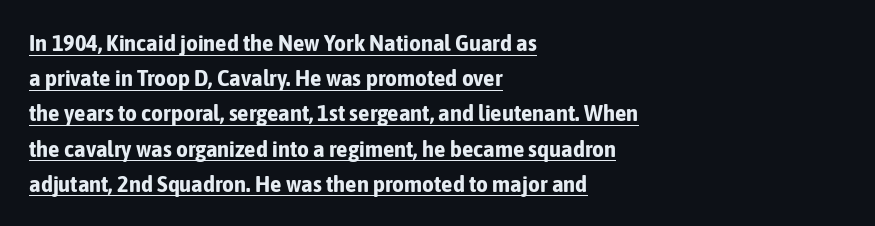
Q: Is the text bold? A: Yes.
Q: Is the text italic (slanted)? A: No, it is upright.
Q: Is the text underlined? A: Yes.
Q: How is the paragraph aligned? A: Left-aligned.
Q: Is the spacing between letters normal or unusually wide? A: Normal.
Q: Is the spacing between lines tight, normal or loose? A: Normal.
